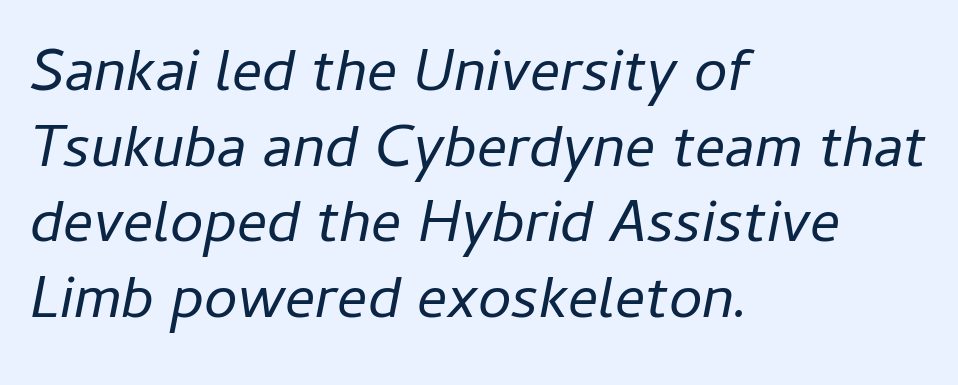
Q: Is the text bold? A: No.
Q: Is the text italic (slanted)? A: Yes, it leans right by about 11 degrees.
Q: Is the text underlined? A: No.
Q: How is the paragraph aligned? A: Left-aligned.
Q: Is the spacing between letters normal or unusually wide? A: Normal.
Q: Is the spacing between lines tight, normal or loose? A: Normal.
Q: Width (condensed, normal, or wide)? A: Normal.
Q: Stroke contrast? A: Low.
Q: x-height? A: Medium.
Q: Monospaced? A: No.
